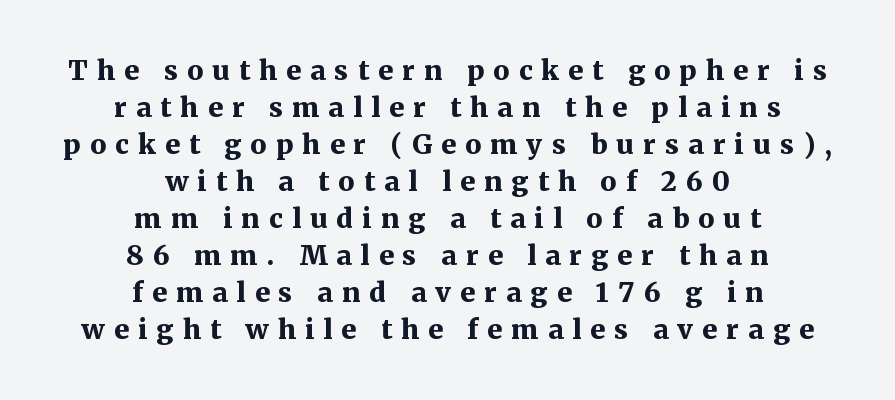
Q: Is the text bold? A: Yes.
Q: Is the text italic (slanted)? A: No, it is upright.
Q: Is the text underlined? A: No.
Q: How is the paragraph aligned? A: Centered.
Q: Is the spacing between letters normal or unusually wide? A: Unusually wide.
Q: Is the spacing between lines tight, normal or loose? A: Normal.
